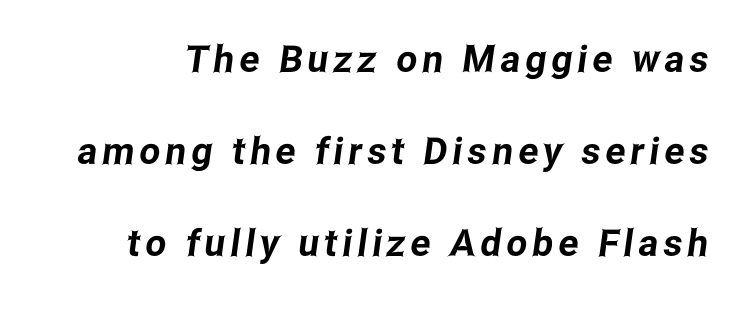
Q: Is the typeface a serif or a sans-serif typeface? A: Sans-serif.
Q: Is the text underlined? A: No.
Q: Is the spacing between lines tight, normal or loose? A: Loose.
Q: Width (condensed, normal, or wide)? A: Condensed.
Q: Stroke contrast? A: Low.
Q: x-height? A: Medium.
Q: Monospaced? A: No.
